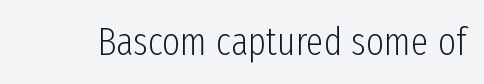
The image shows 39 px light, condensed sans-serif type, upright; set normal letter spacing, not underlined; low stroke contrast and a medium x-height.
